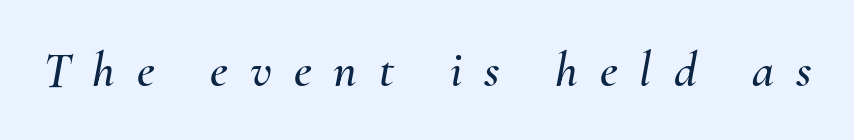
{"italic": "yes", "lean": "right", "slant_degrees": 10, "width": "normal", "stroke_contrast": "medium", "x_height": "small", "monospaced": "no", "underline": "no", "letter_spacing": "wide", "letter_spacing_em": 0.44, "glyph_px": 50}
